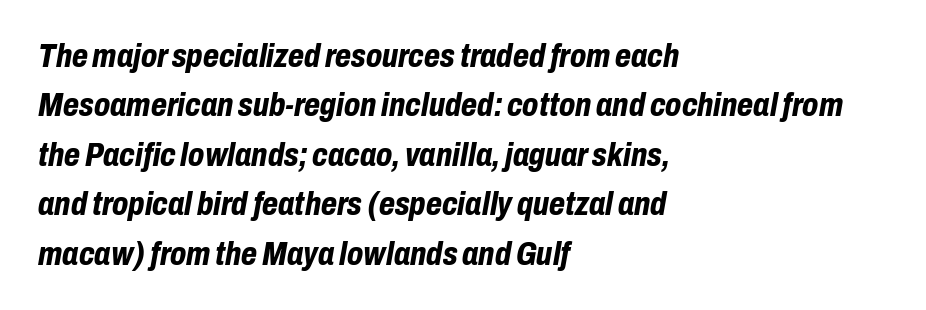
Varying glyph widths throughout — classic text-font behaviour. You'd pick this weight for a headline — it's a proper bold. These lines keep a tight, regular rhythm from letter to letter. Leading: standard. The area under the type is left untouched. Compared with a centered layout, this one pins lines to the left instead.
